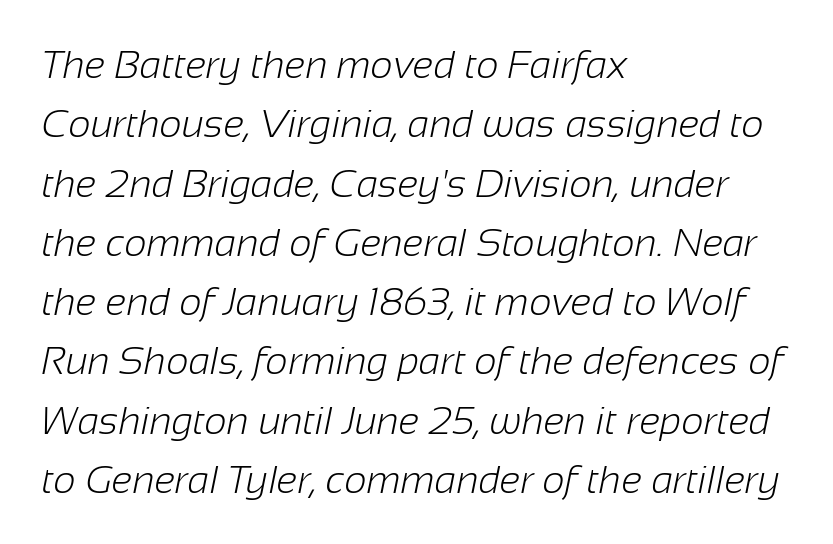
The image shows 39 px light sans-serif type; set left-aligned, normal line spacing (1.52x), normal letter spacing, not underlined; low stroke contrast and a medium x-height.
